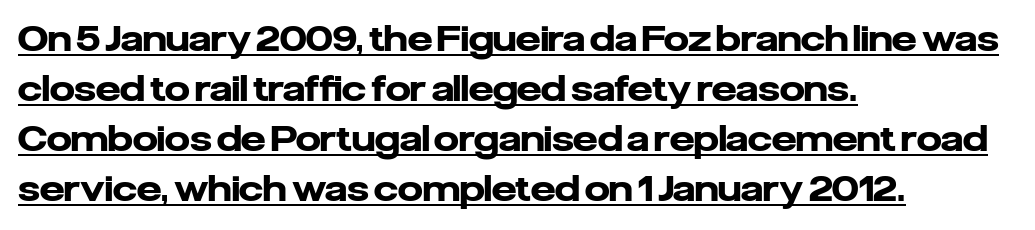
Q: Is the text bold? A: Yes.
Q: Is the text italic (slanted)? A: No, it is upright.
Q: Is the typeface a serif or a sans-serif typeface? A: Sans-serif.
Q: Is the text underlined? A: Yes.
Q: How is the paragraph aligned? A: Left-aligned.
Q: Is the spacing between letters normal or unusually wide? A: Normal.
Q: Is the spacing between lines tight, normal or loose? A: Normal.
Q: Width (condensed, normal, or wide)? A: Normal.
Q: Stroke contrast? A: Low.
Q: x-height? A: Medium.
Q: Monospaced? A: No.
